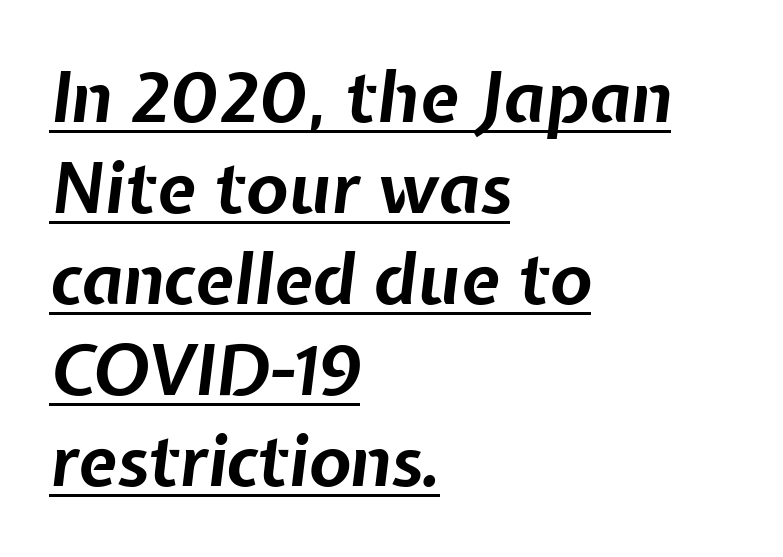
{"italic": "yes", "lean": "right", "slant_degrees": 7, "bold": "yes", "weight": "bold", "width": "normal", "stroke_contrast": "low", "x_height": "medium", "monospaced": "no", "underline": "yes", "align": "left", "line_spacing": "normal", "line_spacing_ratio": 1.3, "letter_spacing": "normal", "letter_spacing_em": 0.0, "glyph_px": 70}
